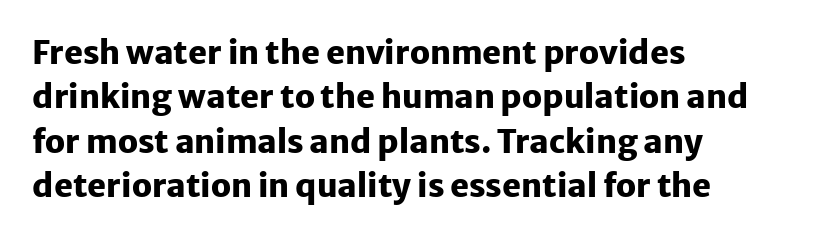
Nobody touched the tracking dial on this one. The letters advance in unequal steps, a hallmark of proportional type. Every character sits straight up, as roman type does. Thick stems and heavy bowls — unmistakably bold. The rows are spaced the way most documents space them. This rendering features lettering with no underline.
